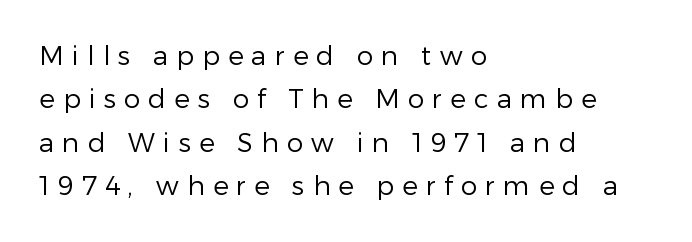
There is plenty of visible air inserted between adjacent glyphs. Heft: none added — not bold. These lines sit exactly where default settings would place them. One-word summary of the alignment: left.
